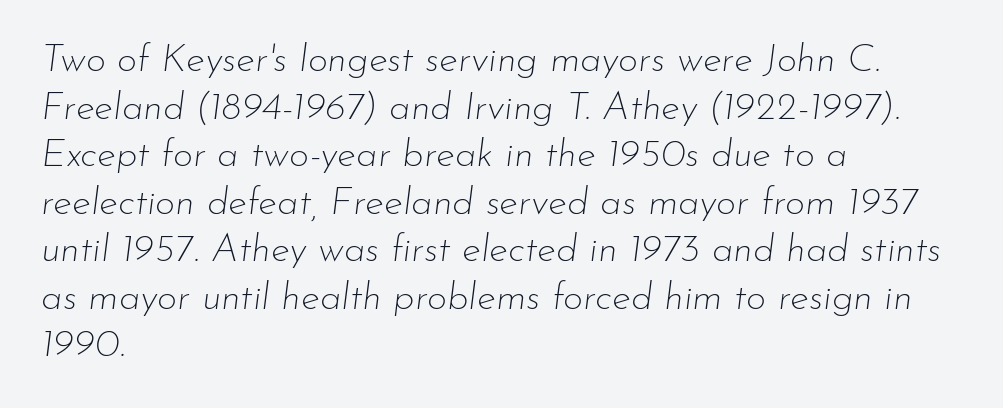
{"italic": "yes", "lean": "right", "slant_degrees": 7, "bold": "no", "weight": "thin", "width": "normal", "stroke_contrast": "low", "x_height": "small", "monospaced": "no", "underline": "no", "align": "left", "line_spacing_ratio": 1.22, "letter_spacing": "normal", "letter_spacing_em": 0.0, "glyph_px": 39}
